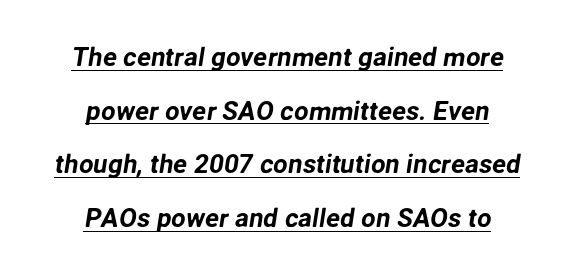
Q: Is the text underlined? A: Yes.
Q: How is the paragraph aligned? A: Centered.
Q: Is the spacing between letters normal or unusually wide? A: Normal.
Q: Is the spacing between lines tight, normal or loose? A: Loose.
